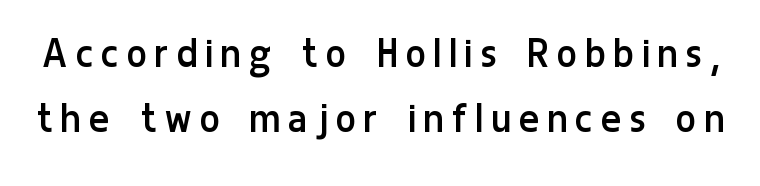
Q: Is the text bold? A: No.
Q: Is the text italic (slanted)? A: No, it is upright.
Q: Is the typeface a serif or a sans-serif typeface? A: Sans-serif.
Q: Is the text underlined? A: No.
Q: Is the spacing between letters normal or unusually wide? A: Unusually wide.
Q: Is the spacing between lines tight, normal or loose? A: Normal.
Q: Width (condensed, normal, or wide)? A: Condensed.
Q: Stroke contrast? A: Low.
Q: x-height? A: Medium.
Q: Monospaced? A: No.
